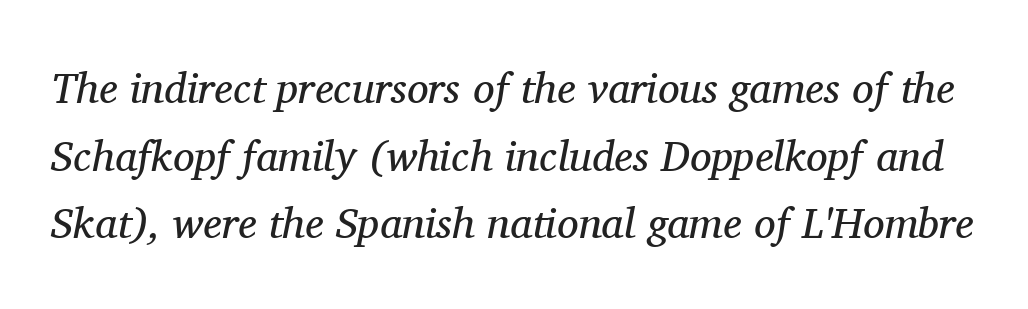
Q: Is the text bold? A: No.
Q: Is the text italic (slanted)? A: Yes, it leans right by about 11 degrees.
Q: Is the typeface a serif or a sans-serif typeface? A: Serif.
Q: Is the text underlined? A: No.
Q: Is the spacing between letters normal or unusually wide? A: Normal.
Q: Is the spacing between lines tight, normal or loose? A: Normal.
Q: Width (condensed, normal, or wide)? A: Normal.
Q: Stroke contrast? A: Medium.
Q: x-height? A: Medium.
Q: Monospaced? A: No.
